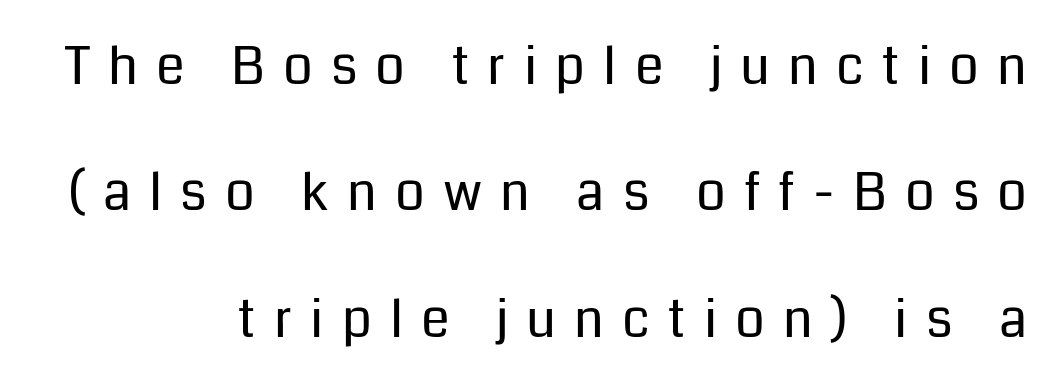
Q: Is the text bold? A: No.
Q: Is the text italic (slanted)? A: No, it is upright.
Q: Is the typeface a serif or a sans-serif typeface? A: Sans-serif.
Q: Is the text underlined? A: No.
Q: How is the paragraph aligned? A: Right-aligned.
Q: Is the spacing between letters normal or unusually wide? A: Unusually wide.
Q: Is the spacing between lines tight, normal or loose? A: Loose.
Q: Width (condensed, normal, or wide)? A: Normal.
Q: Stroke contrast? A: Low.
Q: x-height? A: Medium.
Q: Monospaced? A: No.
